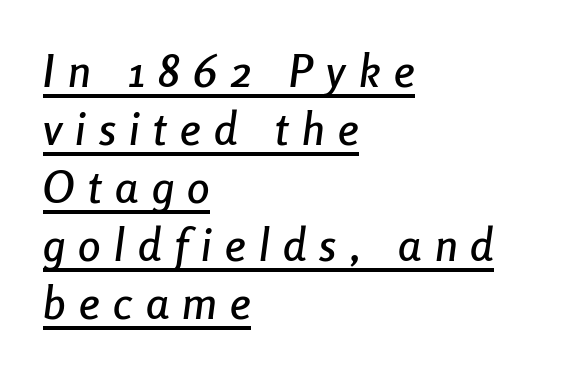
Q: Is the text italic (slanted)? A: Yes, it leans right by about 8 degrees.
Q: Is the text underlined? A: Yes.
Q: How is the paragraph aligned? A: Left-aligned.
Q: Is the spacing between letters normal or unusually wide? A: Unusually wide.
Q: Is the spacing between lines tight, normal or loose? A: Normal.
Q: Width (condensed, normal, or wide)? A: Condensed.
Q: Stroke contrast? A: Low.
Q: x-height? A: Medium.
Q: Monospaced? A: No.
